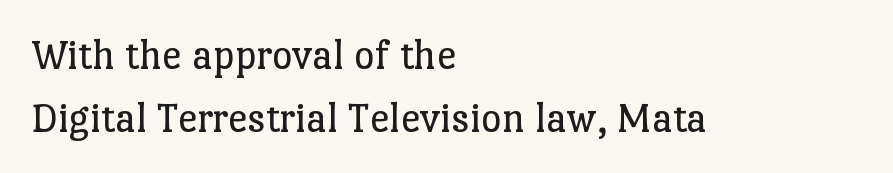
The image shows 44 px regular-weight serif type, upright; set left-aligned, normal line spacing (1.43x), normal letter spacing, not underlined; low stroke contrast and a medium x-height.
